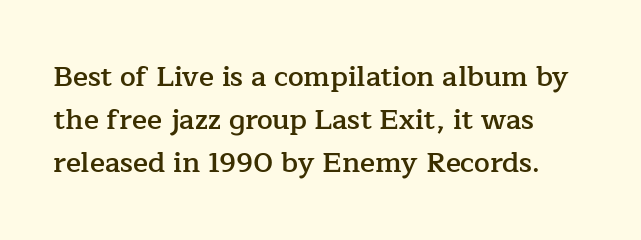
{"serif": "yes", "italic": "no", "bold": "semi", "weight": "semibold", "width": "normal", "stroke_contrast": "low", "x_height": "medium", "monospaced": "no", "underline": "no", "align": "left", "line_spacing": "normal", "line_spacing_ratio": 1.54, "letter_spacing": "normal", "letter_spacing_em": 0.0, "glyph_px": 28}
